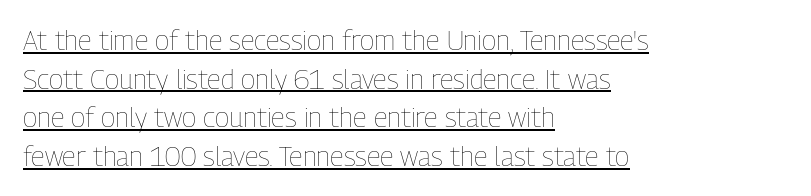
Q: Is the text bold? A: No.
Q: Is the text italic (slanted)? A: No, it is upright.
Q: Is the text underlined? A: Yes.
Q: How is the paragraph aligned? A: Left-aligned.
Q: Is the spacing between letters normal or unusually wide? A: Normal.
Q: Is the spacing between lines tight, normal or loose? A: Normal.
